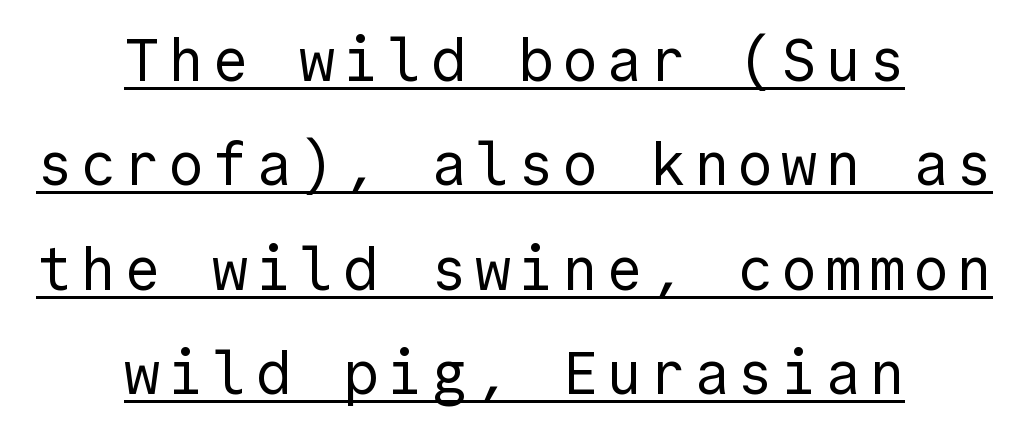
Q: Is the text bold? A: No.
Q: Is the text italic (slanted)? A: No, it is upright.
Q: Is the typeface a serif or a sans-serif typeface? A: Sans-serif.
Q: Is the text underlined? A: Yes.
Q: How is the paragraph aligned? A: Centered.
Q: Width (condensed, normal, or wide)? A: Normal.
Q: x-height? A: Medium.
